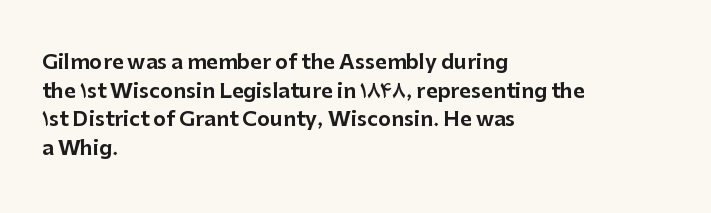
Every character sits straight up, as roman type does. The glyphs are unaccompanied by any horizontal stroke below them. Normally led — the rows are evenly, conventionally spaced. If you drew a ruler down the left edge, every line would touch it. The type is set solid horizontally, with unmodified tracking.
